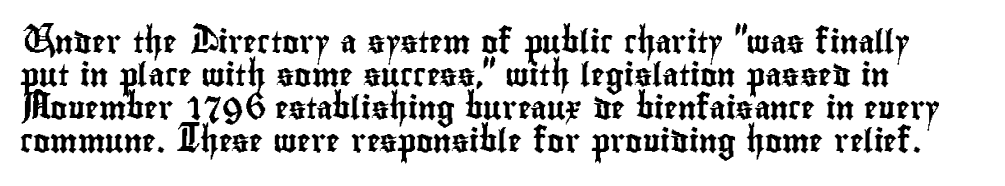
Q: Is the text italic (slanted)? A: No, it is upright.
Q: Is the text underlined? A: No.
Q: Is the spacing between letters normal or unusually wide? A: Normal.
Q: Is the spacing between lines tight, normal or loose? A: Normal.
